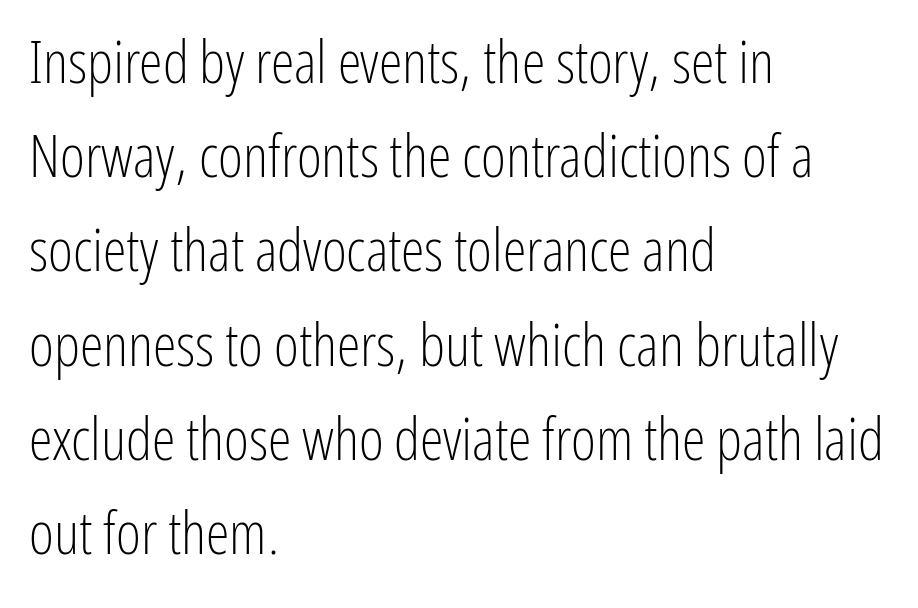
The image shows 60 px light, condensed sans-serif type, upright; set left-aligned, normal line spacing (1.57x), normal letter spacing, not underlined; low stroke contrast and a medium x-height.
